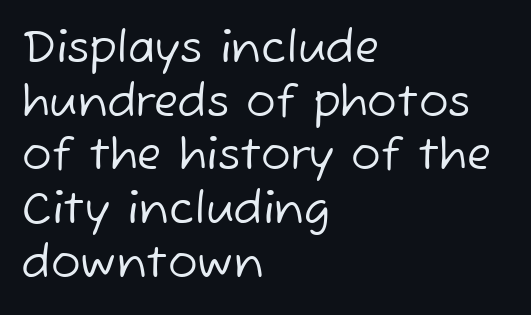
Q: Is the text bold? A: No.
Q: Is the typeface a serif or a sans-serif typeface? A: Sans-serif.
Q: Is the text underlined? A: No.
Q: How is the paragraph aligned? A: Left-aligned.
Q: Is the spacing between letters normal or unusually wide? A: Normal.
Q: Width (condensed, normal, or wide)? A: Normal.
Q: Stroke contrast? A: Low.
Q: x-height? A: Medium.
Q: Monospaced? A: No.
